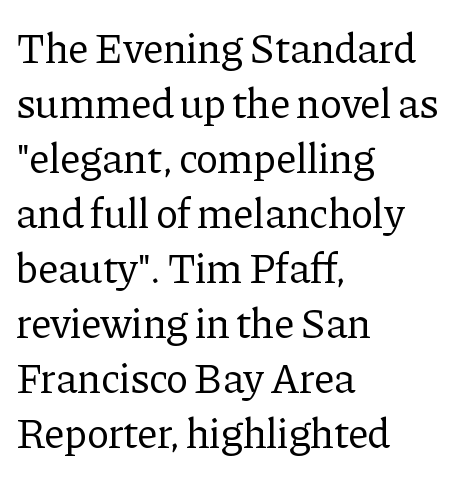
{"serif": "yes", "italic": "no", "bold": "no", "weight": "regular", "width": "normal", "stroke_contrast": "low", "x_height": "medium", "monospaced": "no", "underline": "no", "align": "left", "line_spacing": "normal", "line_spacing_ratio": 1.31, "letter_spacing": "normal", "letter_spacing_em": 0.0, "glyph_px": 42}
